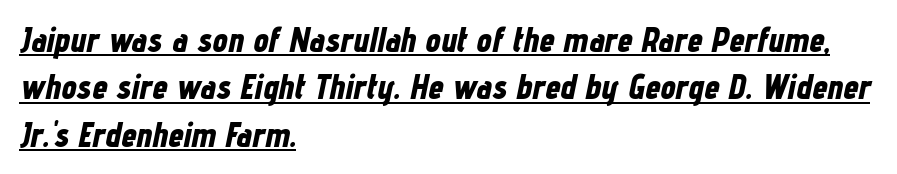
Weight check: bold — yes, fully. Compared with typical body copy, the letter spacing here is the same. Left-aligned paragraph, ragged on the right. Students, observe the line beneath the letters — that is underlining.
